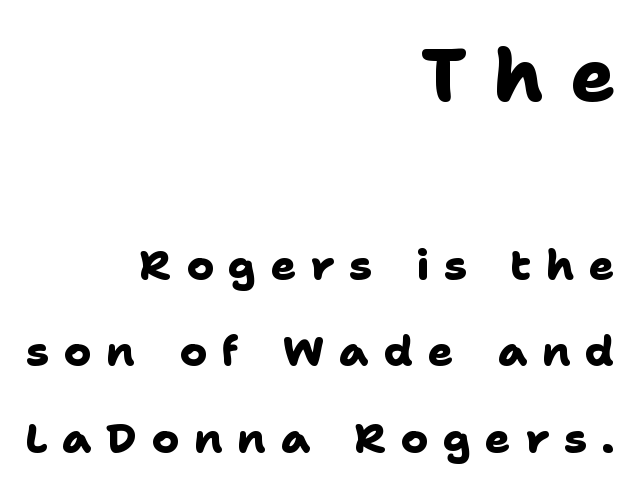
{"serif": "no", "bold": "yes", "weight": "heavy", "width": "normal", "stroke_contrast": "low", "x_height": "medium", "monospaced": "no", "underline": "no", "align": "right", "line_spacing": "loose", "line_spacing_ratio": 2.06, "letter_spacing": "wide", "letter_spacing_em": 0.35, "larger_block": "first", "size_ratio": 1.76, "glyph_px": 74}
